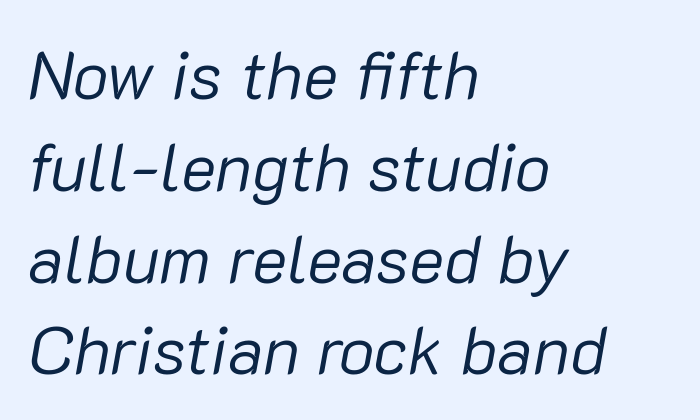
The image shows 67 px regular-weight type, italic (leaning right); set left-aligned, normal line spacing (1.37x), normal letter spacing, not underlined; low stroke contrast and a medium x-height.
